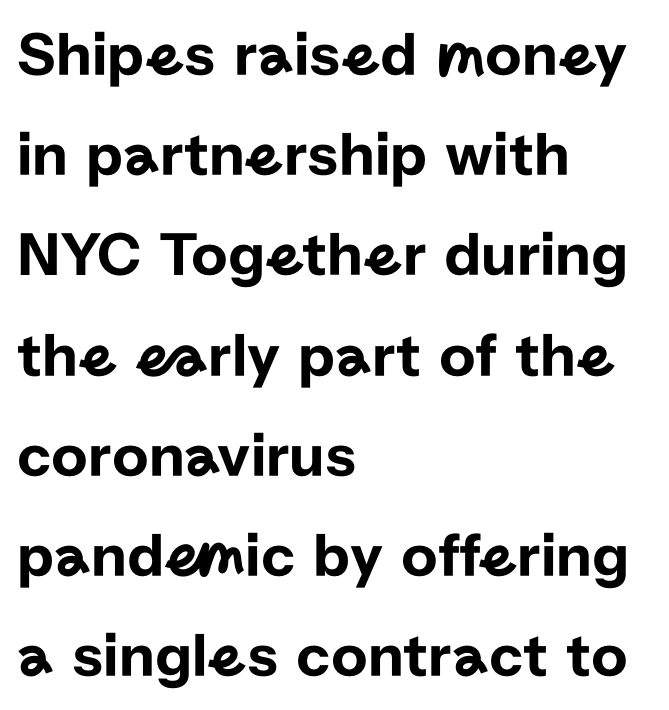
The image shows 63 px sans-serif type, upright; set left-aligned, normal line spacing (1.59x), normal letter spacing, not underlined; low stroke contrast and a medium x-height.
